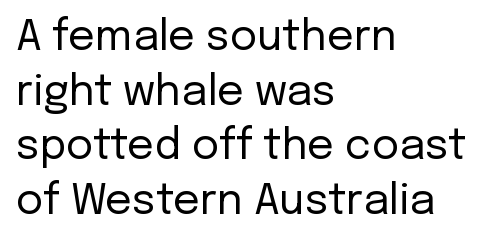
Q: Is the text bold? A: No.
Q: Is the text italic (slanted)? A: No, it is upright.
Q: Is the typeface a serif or a sans-serif typeface? A: Sans-serif.
Q: Is the text underlined? A: No.
Q: How is the paragraph aligned? A: Left-aligned.
Q: Is the spacing between letters normal or unusually wide? A: Normal.
Q: Is the spacing between lines tight, normal or loose? A: Normal.
Q: Width (condensed, normal, or wide)? A: Normal.
Q: Stroke contrast? A: Low.
Q: x-height? A: Medium.
Q: Monospaced? A: No.
